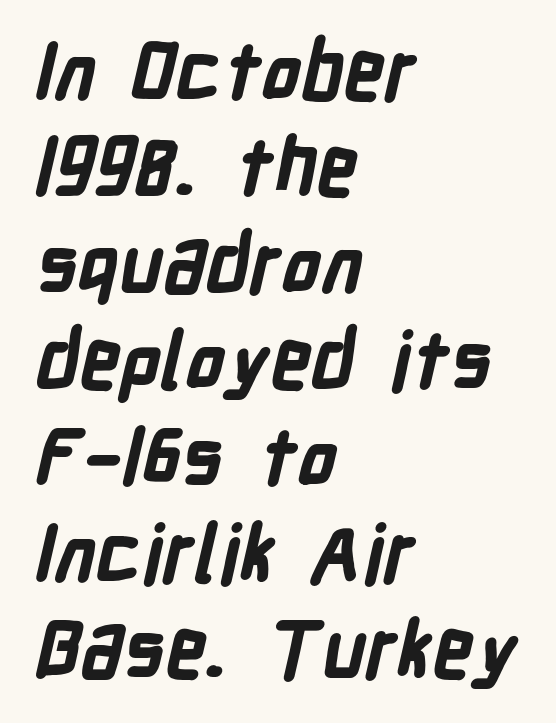
Q: Is the text bold? A: Yes.
Q: Is the typeface a serif or a sans-serif typeface? A: Sans-serif.
Q: Is the text underlined? A: No.
Q: How is the paragraph aligned? A: Left-aligned.
Q: Is the spacing between letters normal or unusually wide? A: Normal.
Q: Width (condensed, normal, or wide)? A: Condensed.
Q: Stroke contrast? A: Low.
Q: x-height? A: Medium.
Q: Monospaced? A: No.
